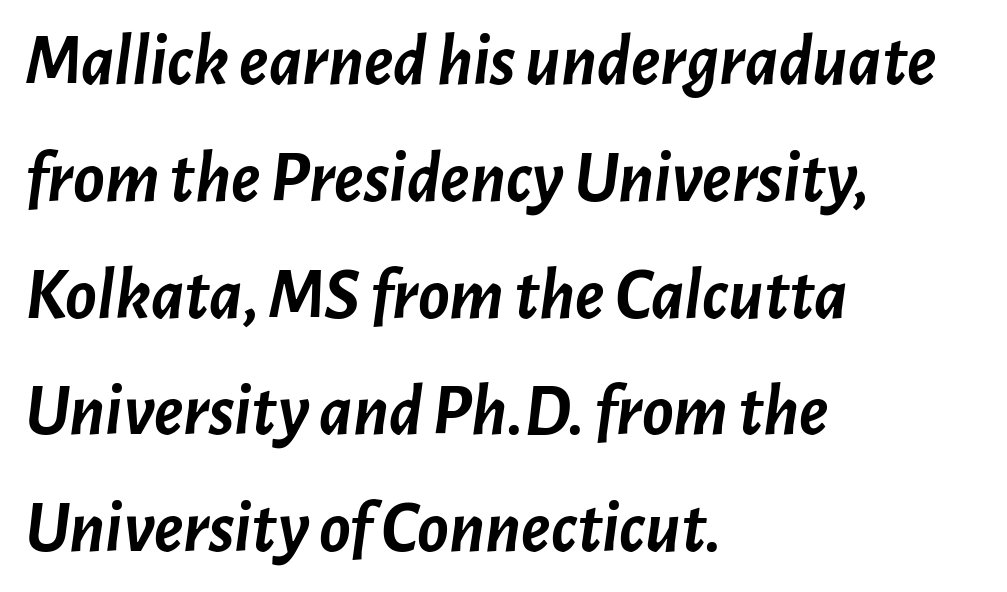
Has an underline been added? It has not. Pretty heavy lettering here — definitely bold. Do the characters align in a grid? No, the font is proportional. In terms of leading, this rendering sits right in the middle.
